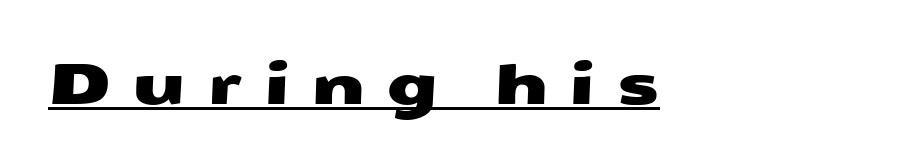
Left-aligned paragraph, ragged on the right. Varying glyph widths throughout — classic text-font behaviour. Caption: lettering with a line underneath. Honestly, the letter spacing is so wide it's the main thing you notice. No feet cap the strokes, marking this as sans-serif type.
